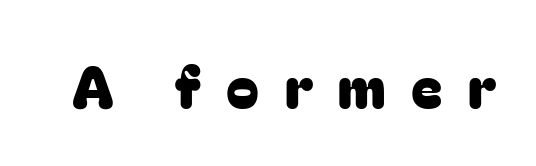
Q: Is the text italic (slanted)? A: No, it is upright.
Q: Is the typeface a serif or a sans-serif typeface? A: Sans-serif.
Q: Is the text underlined? A: No.
Q: Is the spacing between letters normal or unusually wide? A: Unusually wide.
Q: Width (condensed, normal, or wide)? A: Normal.
Q: Stroke contrast? A: Low.
Q: x-height? A: Medium.
Q: Monospaced? A: No.
